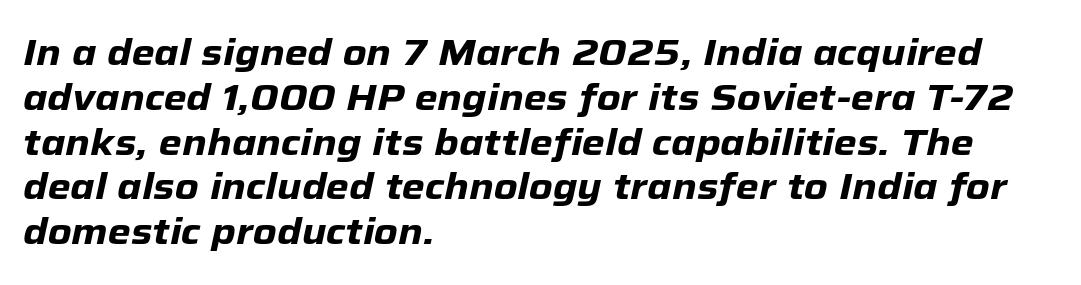
The image shows 37 px heavy type, italic (leaning right); set left-aligned, line spacing 1.21x, normal letter spacing, not underlined; low stroke contrast and a medium x-height.
